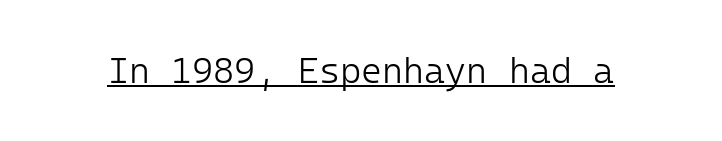
The weight tops out at a normal text grade. Grotesque or geometric, the face here clearly has no serifs. There is no visible air inserted between adjacent glyphs. Like a heading marked for emphasis, these lines bear an underscore. The rendering uses typewriter-style spacing with identical character cells.
